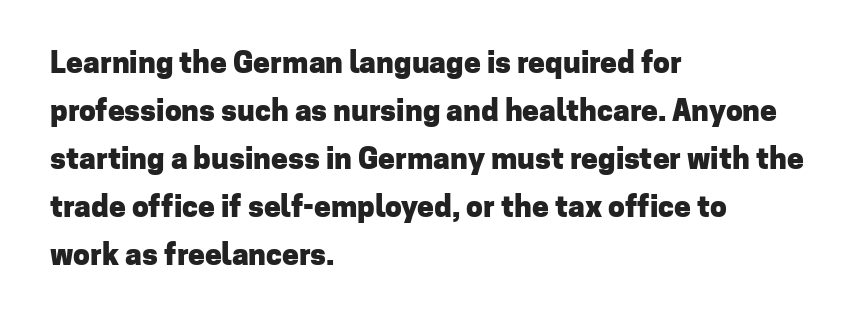
The image shows 30 px heavy sans-serif type, upright; set left-aligned, normal line spacing (1.6x), normal letter spacing, not underlined; low stroke contrast and a medium x-height.
